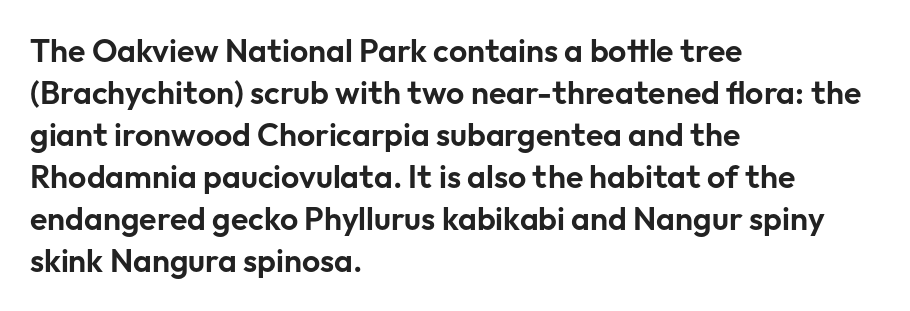
The designer left line spacing at the default. Every character sits straight up, as roman type does. Serif or sans? Sans — the stroke terminals are bare. Underlining? Definitely not there. Nothing unusual about the tracking: characters are spaced as the font intends.
